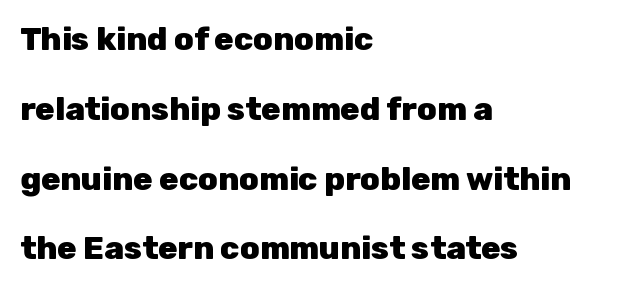
The image shows 32 px heavy sans-serif type, upright; set left-aligned, loose line spacing (2.18x), normal letter spacing, not underlined; low stroke contrast and a medium x-height.
